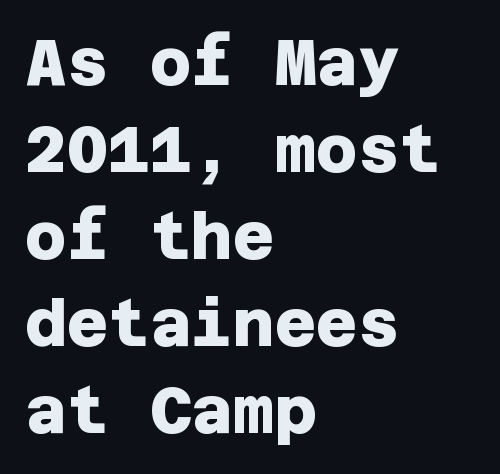
Q: Is the text bold? A: Yes.
Q: Is the typeface a serif or a sans-serif typeface? A: Sans-serif.
Q: Is the text underlined? A: No.
Q: How is the paragraph aligned? A: Left-aligned.
Q: Is the spacing between letters normal or unusually wide? A: Normal.
Q: Is the spacing between lines tight, normal or loose? A: Normal.
Q: Width (condensed, normal, or wide)? A: Normal.
Q: Stroke contrast? A: Low.
Q: x-height? A: Large.
